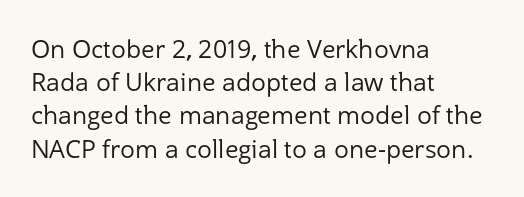
{"italic": "no", "bold": "no", "underline": "no", "align": "left", "line_spacing": "normal", "line_spacing_ratio": 1.33, "letter_spacing": "normal", "letter_spacing_em": 0.0, "glyph_px": 25}
